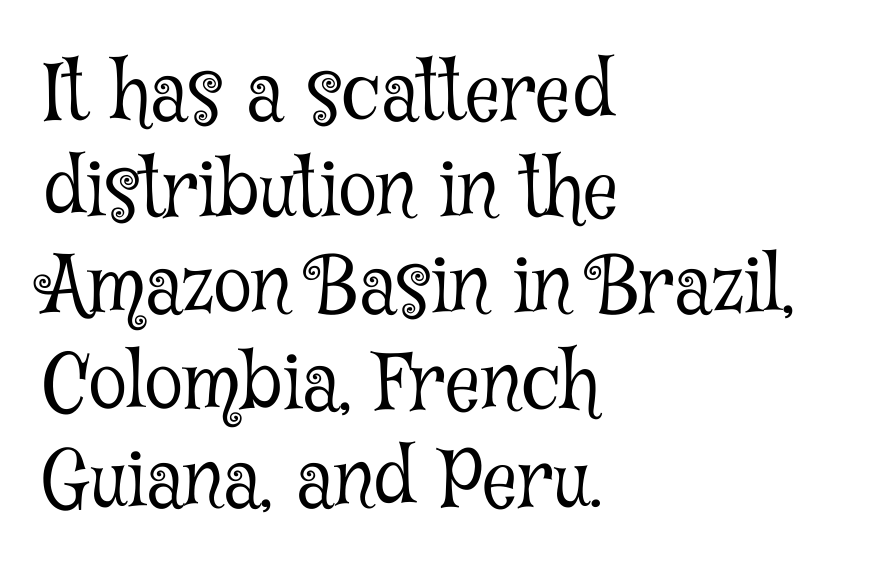
Q: Is the text bold? A: No.
Q: Is the text italic (slanted)? A: No, it is upright.
Q: Is the typeface a serif or a sans-serif typeface? A: Serif.
Q: Is the text underlined? A: No.
Q: How is the paragraph aligned? A: Left-aligned.
Q: Is the spacing between letters normal or unusually wide? A: Normal.
Q: Width (condensed, normal, or wide)? A: Condensed.
Q: Stroke contrast? A: Low.
Q: x-height? A: Medium.
Q: Monospaced? A: No.
